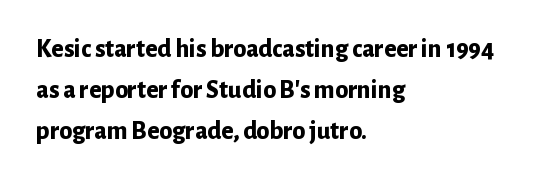
Standard letterfit; no display-style spreading of the glyphs. Compared with typical paragraphs, the rows here are spaced about the same. A bare baseline throughout the passage. Every stem runs plumb, perpendicular to the baseline. The typesetter chose a ragged-right arrangement here. The font is running at its bold setting.
